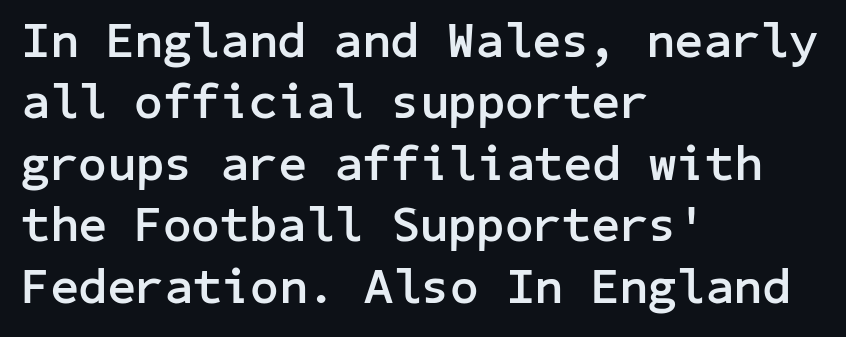
Q: Is the text bold? A: Yes.
Q: Is the text italic (slanted)? A: No, it is upright.
Q: Is the typeface a serif or a sans-serif typeface? A: Sans-serif.
Q: Is the text underlined? A: No.
Q: How is the paragraph aligned? A: Left-aligned.
Q: Is the spacing between letters normal or unusually wide? A: Normal.
Q: Width (condensed, normal, or wide)? A: Normal.
Q: Stroke contrast? A: Low.
Q: x-height? A: Medium.
